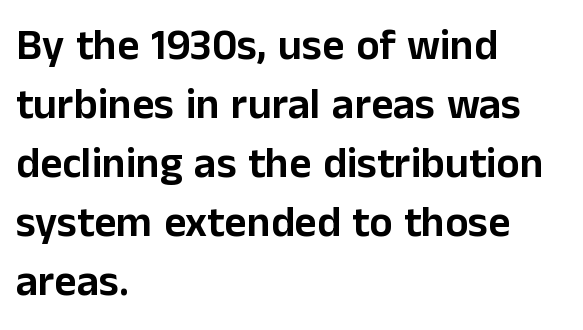
The image shows 43 px sans-serif type, upright; set left-aligned, normal line spacing (1.37x), normal letter spacing, not underlined; low stroke contrast and a medium x-height.
